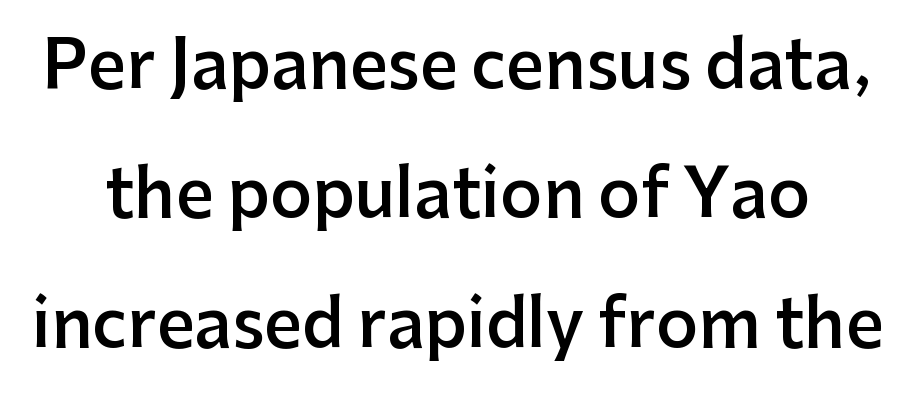
Q: Is the text bold? A: Semi-bold.
Q: Is the text italic (slanted)? A: No, it is upright.
Q: Is the typeface a serif or a sans-serif typeface? A: Sans-serif.
Q: Is the text underlined? A: No.
Q: Is the spacing between letters normal or unusually wide? A: Normal.
Q: Is the spacing between lines tight, normal or loose? A: Loose.
Q: Width (condensed, normal, or wide)? A: Normal.
Q: Stroke contrast? A: Low.
Q: x-height? A: Medium.
Q: Monospaced? A: No.
